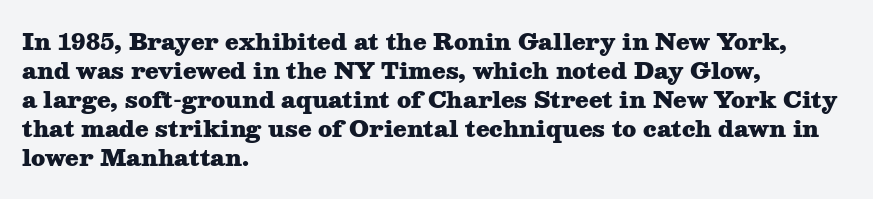
The image shows 22 px bold type, upright; set left-aligned, normal line spacing (1.32x), normal letter spacing, not underlined.
